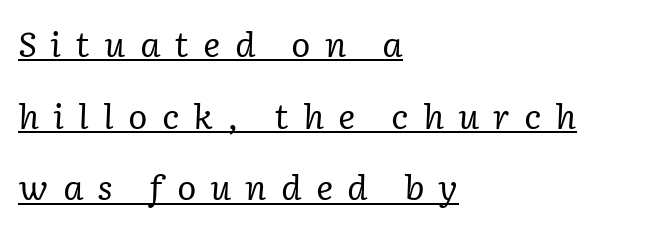
Q: Is the text bold? A: No.
Q: Is the text italic (slanted)? A: Yes, it leans right by about 2 degrees.
Q: Is the typeface a serif or a sans-serif typeface? A: Serif.
Q: Is the text underlined? A: Yes.
Q: How is the paragraph aligned? A: Left-aligned.
Q: Is the spacing between letters normal or unusually wide? A: Unusually wide.
Q: Is the spacing between lines tight, normal or loose? A: Loose.
Q: Width (condensed, normal, or wide)? A: Normal.
Q: Stroke contrast? A: Low.
Q: x-height? A: Medium.
Q: Monospaced? A: No.
